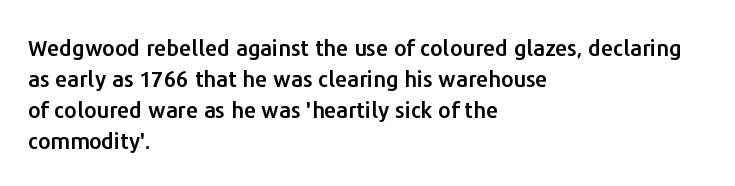
Q: Is the text italic (slanted)? A: No, it is upright.
Q: Is the text underlined? A: No.
Q: How is the paragraph aligned? A: Left-aligned.
Q: Is the spacing between letters normal or unusually wide? A: Normal.
Q: Is the spacing between lines tight, normal or loose? A: Normal.
